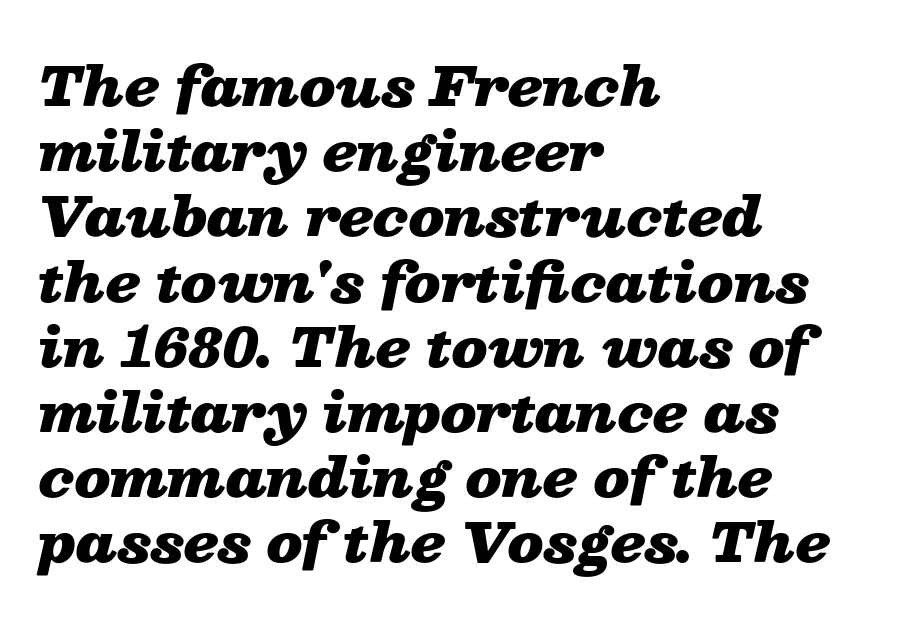
The image shows 53 px heavy, wide type, italic (leaning right); set left-aligned, line spacing 1.23x, normal letter spacing, not underlined; low stroke contrast and a medium x-height.
